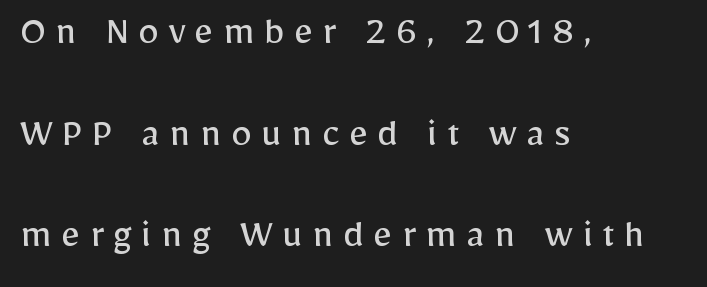
The image shows 42 px regular-weight sans-serif type, upright; set left-aligned, loose line spacing (2.42x), unusually wide letter spacing (+0.22 em), not underlined; low stroke contrast and a medium x-height.
